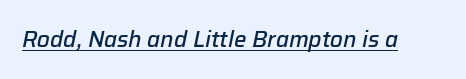
Q: Is the text bold? A: Semi-bold.
Q: Is the text italic (slanted)? A: Yes, it leans right by about 12 degrees.
Q: Is the text underlined? A: Yes.
Q: Is the spacing between letters normal or unusually wide? A: Normal.
